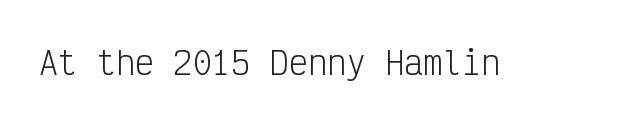
Q: Is the text bold? A: No.
Q: Is the text italic (slanted)? A: No, it is upright.
Q: Is the typeface a serif or a sans-serif typeface? A: Sans-serif.
Q: Is the text underlined? A: No.
Q: Is the spacing between letters normal or unusually wide? A: Normal.
Q: Width (condensed, normal, or wide)? A: Condensed.
Q: Stroke contrast? A: Low.
Q: x-height? A: Medium.
Q: Monospaced? A: Yes.
